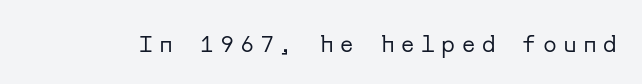
{"italic": "no", "bold": "no", "underline": "no", "letter_spacing": "wide", "letter_spacing_em": 0.28, "glyph_px": 23}
